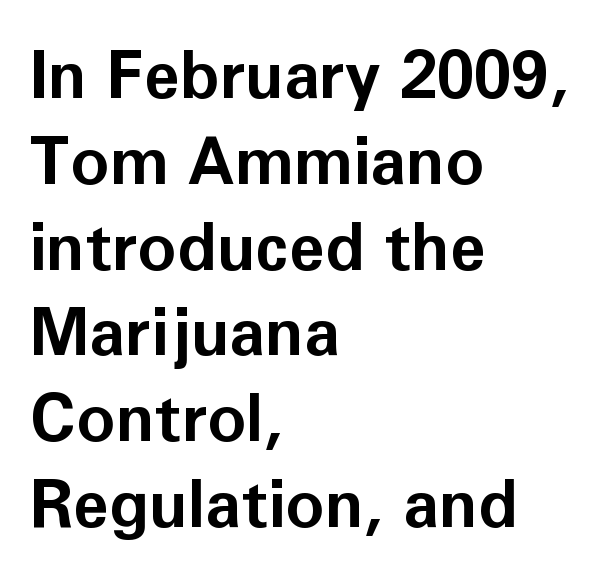
{"serif": "no", "italic": "no", "bold": "yes", "weight": "bold", "width": "normal", "stroke_contrast": "low", "x_height": "medium", "monospaced": "no", "underline": "no", "align": "left", "line_spacing": "normal", "line_spacing_ratio": 1.32, "letter_spacing": "normal", "letter_spacing_em": 0.0, "glyph_px": 65}
